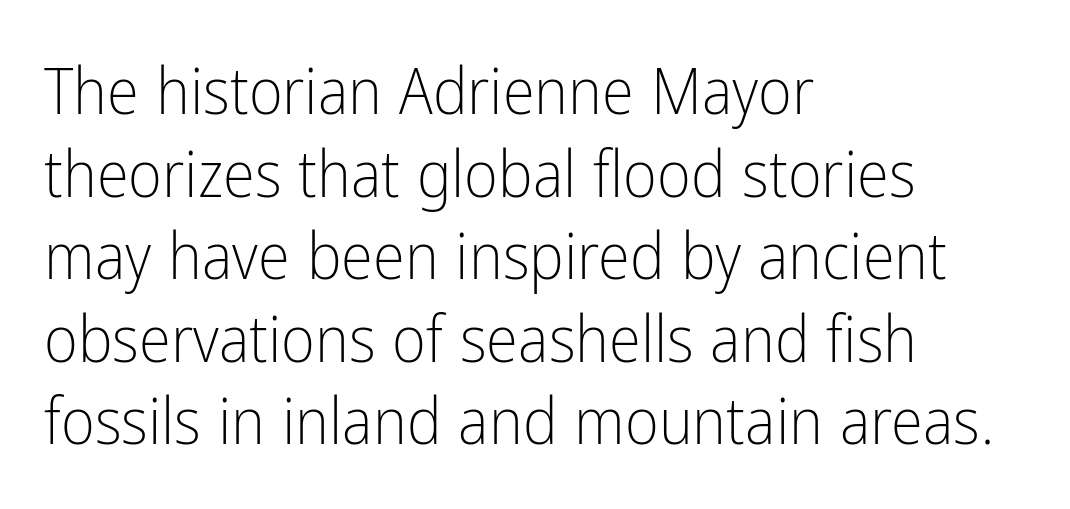
{"serif": "no", "italic": "no", "bold": "no", "weight": "light", "width": "condensed", "stroke_contrast": "low", "x_height": "medium", "monospaced": "no", "underline": "no", "align": "left", "line_spacing": "normal", "line_spacing_ratio": 1.27, "letter_spacing": "normal", "letter_spacing_em": 0.0, "glyph_px": 65}
